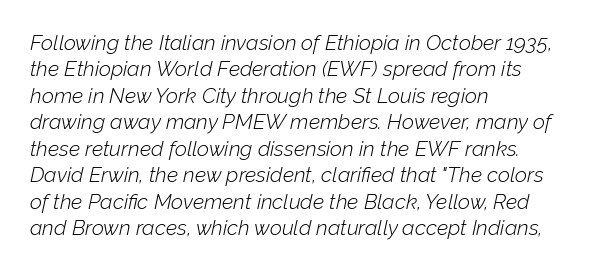
If you drew a ruler down the left edge, every line would touch it. Underlining? Definitely not there. The space between consecutive lines is moderate. The font's italic variant was chosen for this text.
